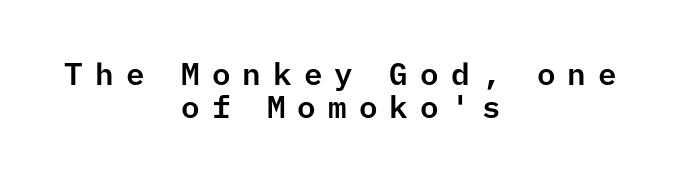
The letterforms stand isolated, each surrounded by extra space. The designer dialed line spacing down below the default. Regarding serifs, this sample does without them. One-word summary of the alignment: center.
